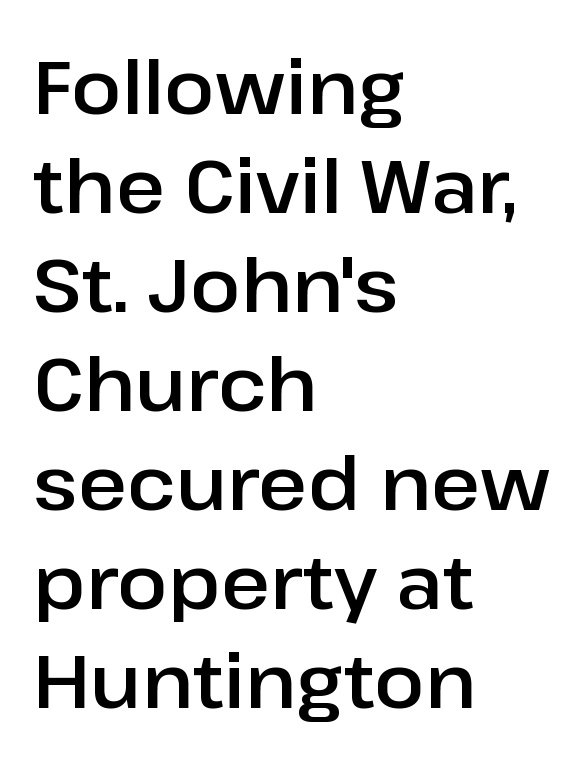
The tracking reads as untouched default to a designer's eye. Nope, no serifs anywhere on these letters. Layout note: lines flush left. Note the varied advance widths — an 'i' is clearly narrower than an 'm'. Unlike italic type, these characters show no tilt at all. The foot of each line stays bare and open.
